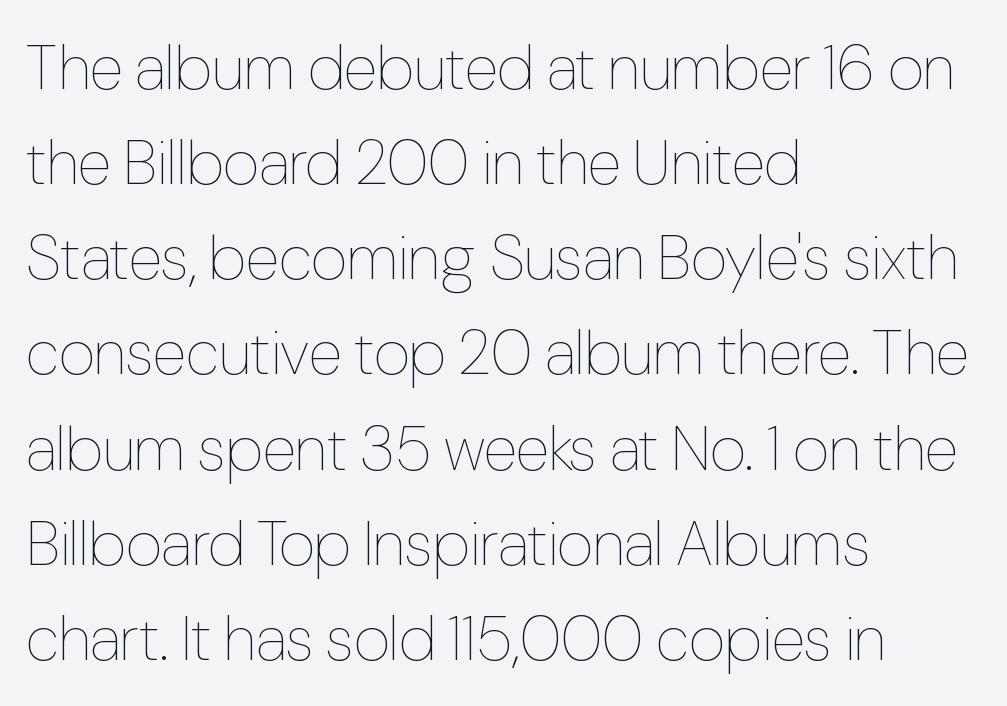
Q: Is the text bold? A: No.
Q: Is the text italic (slanted)? A: No, it is upright.
Q: Is the text underlined? A: No.
Q: How is the paragraph aligned? A: Left-aligned.
Q: Is the spacing between letters normal or unusually wide? A: Normal.
Q: Is the spacing between lines tight, normal or loose? A: Normal.
Q: Width (condensed, normal, or wide)? A: Condensed.
Q: Stroke contrast? A: Low.
Q: x-height? A: Medium.
Q: Monospaced? A: No.
